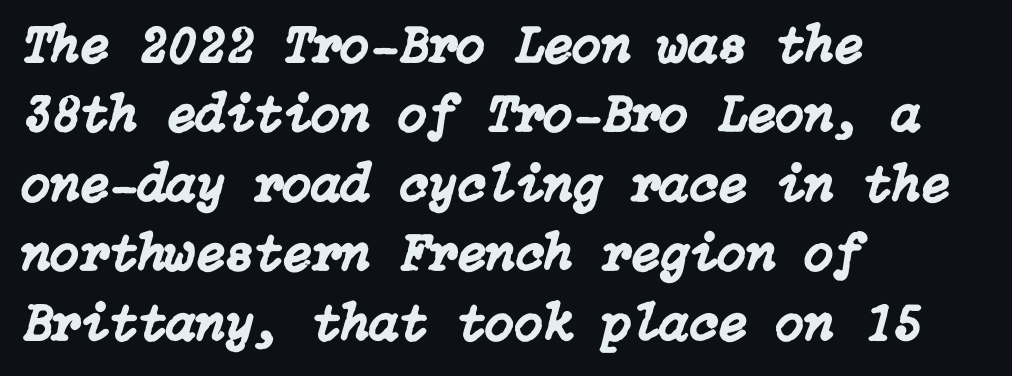
{"italic": "yes", "lean": "right", "slant_degrees": 15, "width": "normal", "stroke_contrast": "low", "x_height": "medium", "underline": "no", "align": "left", "line_spacing": "normal", "line_spacing_ratio": 1.31, "letter_spacing": "normal", "letter_spacing_em": 0.0, "glyph_px": 53}
